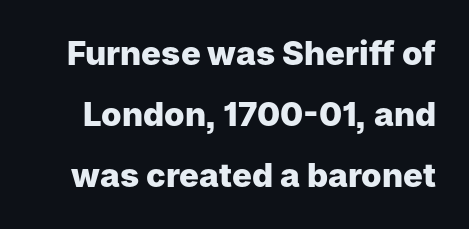
Q: Is the text bold? A: Yes.
Q: Is the text italic (slanted)? A: No, it is upright.
Q: Is the typeface a serif or a sans-serif typeface? A: Sans-serif.
Q: Is the text underlined? A: No.
Q: Is the spacing between letters normal or unusually wide? A: Normal.
Q: Width (condensed, normal, or wide)? A: Normal.
Q: Stroke contrast? A: Low.
Q: x-height? A: Medium.
Q: Monospaced? A: No.
